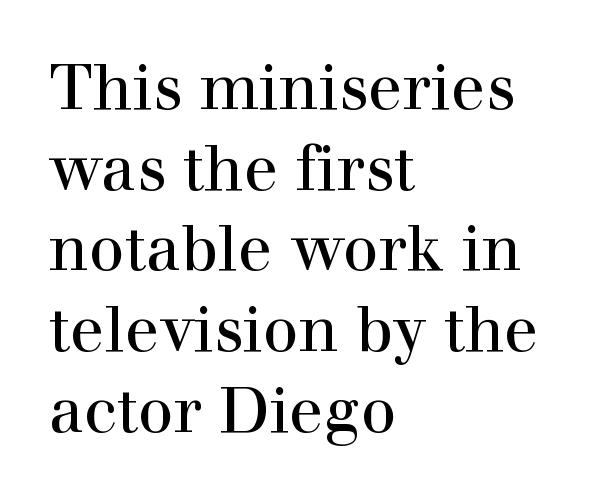
{"serif": "yes", "italic": "no", "width": "normal", "x_height": "medium", "monospaced": "no", "underline": "no", "align": "left", "line_spacing": "normal", "line_spacing_ratio": 1.28, "letter_spacing": "normal", "letter_spacing_em": 0.0, "glyph_px": 63}
